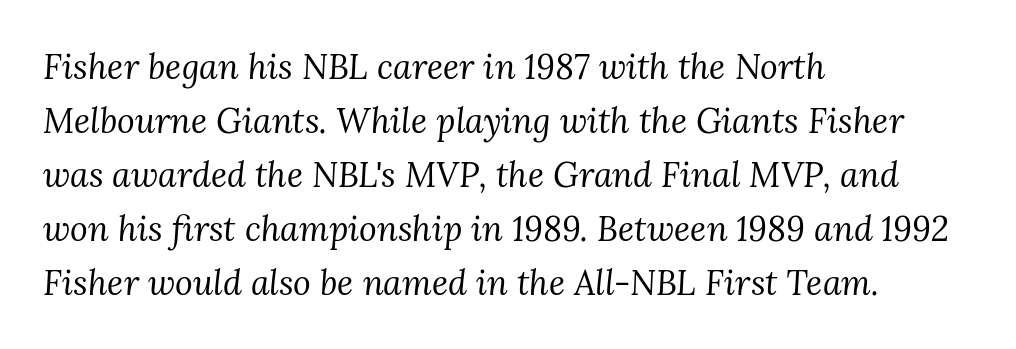
What kind of face is this? One with serifs. Honestly, the letter spacing is just normal — you wouldn't notice it. Check under the words: just untouched page. Caption: face not bold, strokes unweighted.
